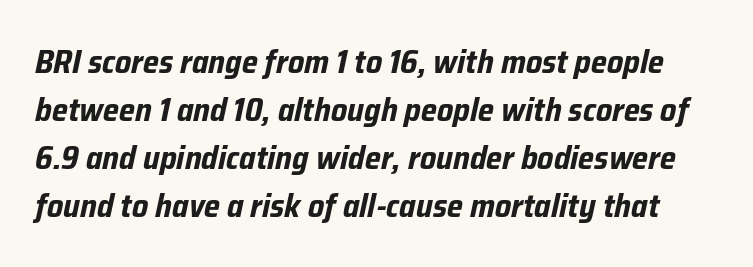
Heavy-handed strokes throughout: this text is bold. The line-height multiplier appears to be the usual default. There is no visible air inserted between adjacent glyphs. Descenders hang freely into open space.
